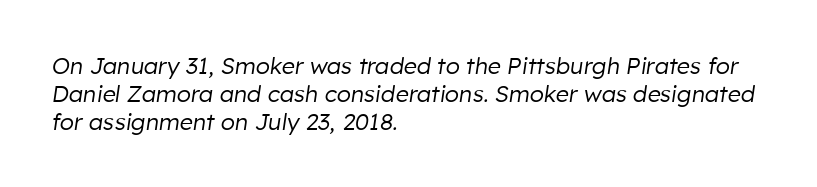
{"italic": "yes", "lean": "right", "slant_degrees": 8, "bold": "no", "underline": "no", "align": "left", "line_spacing_ratio": 1.21, "letter_spacing": "normal", "letter_spacing_em": 0.0, "glyph_px": 23}
